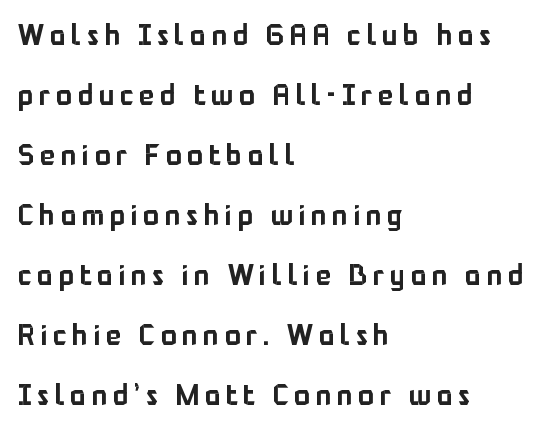
Q: Is the text italic (slanted)? A: No, it is upright.
Q: Is the typeface a serif or a sans-serif typeface? A: Sans-serif.
Q: Is the text underlined? A: No.
Q: How is the paragraph aligned? A: Left-aligned.
Q: Is the spacing between letters normal or unusually wide? A: Unusually wide.
Q: Is the spacing between lines tight, normal or loose? A: Loose.
Q: Width (condensed, normal, or wide)? A: Normal.
Q: Stroke contrast? A: Low.
Q: x-height? A: Medium.
Q: Monospaced? A: No.
